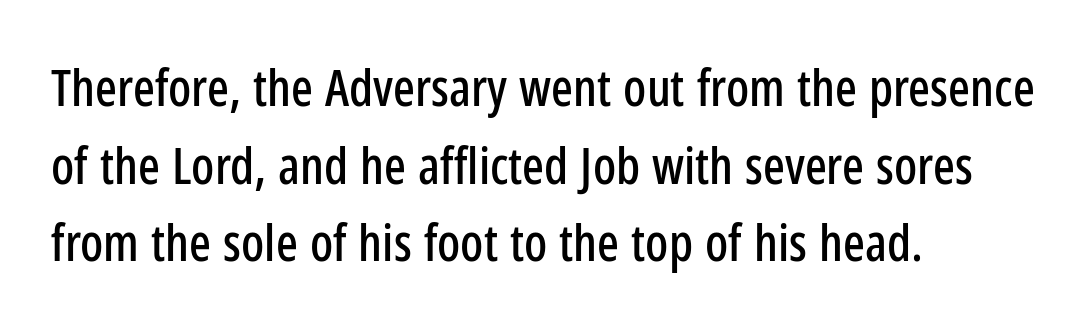
Q: Is the text italic (slanted)? A: No, it is upright.
Q: Is the typeface a serif or a sans-serif typeface? A: Sans-serif.
Q: Is the text underlined? A: No.
Q: How is the paragraph aligned? A: Left-aligned.
Q: Is the spacing between letters normal or unusually wide? A: Normal.
Q: Is the spacing between lines tight, normal or loose? A: Normal.
Q: Width (condensed, normal, or wide)? A: Condensed.
Q: Stroke contrast? A: Low.
Q: x-height? A: Medium.
Q: Monospaced? A: No.
